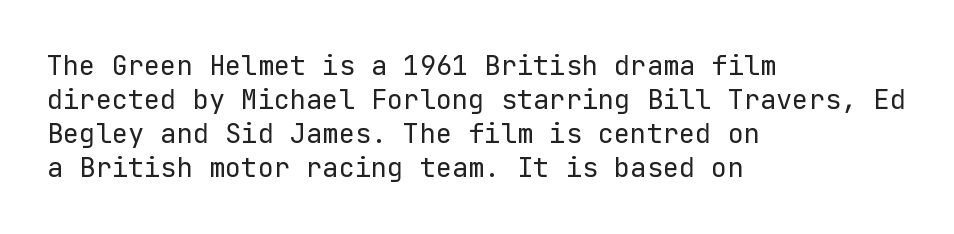
The image shows 27 px text type, upright; set left-aligned, normal line spacing (1.26x), normal letter spacing, not underlined.
